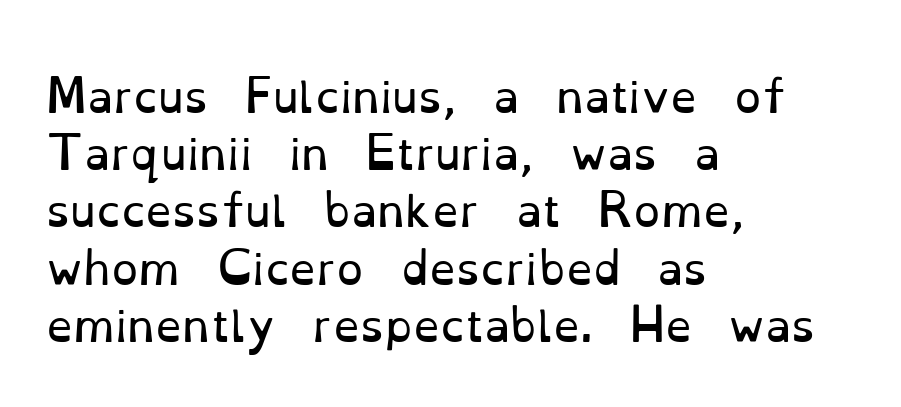
The image shows 43 px regular-weight serif type, upright; set left-aligned, normal line spacing (1.33x), normal letter spacing, not underlined; low stroke contrast and a small x-height.
